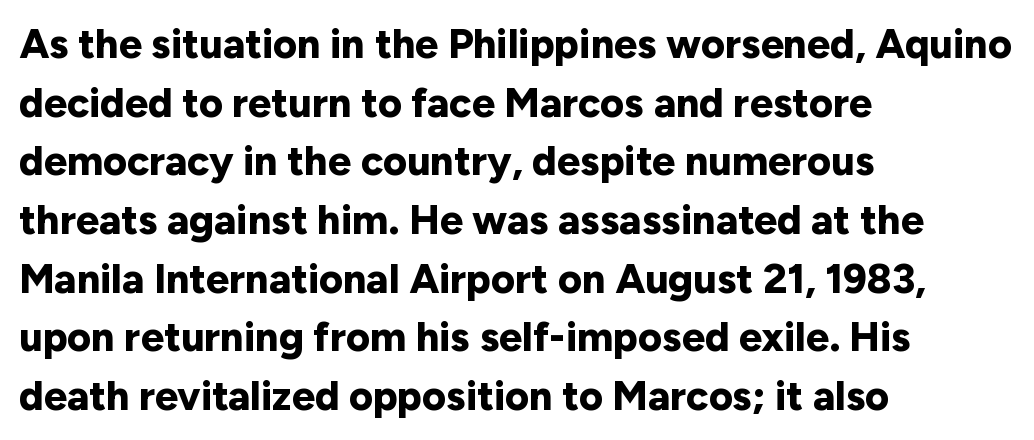
How heavy is the stroke? Heavy — this is a bold. Notice how descenders clear the ascenders below comfortably — that's standard leading. Each letter keeps its own natural width here, so spacing adapts to shape. Short and long lines alike share a common starting point at left.
